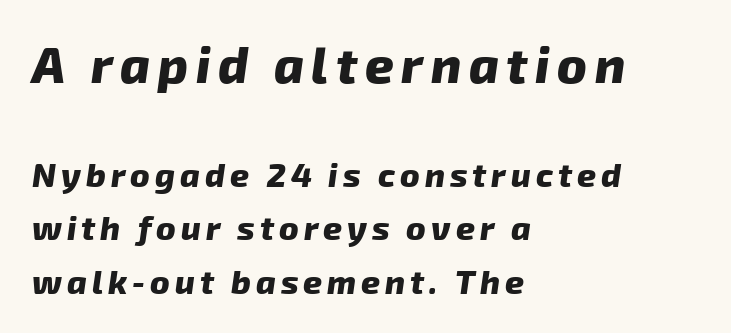
Type style note: lacks serifs. Which of the two is more prominent by size? The first, at the top. The strip under each line holds only bare page. The typesetter chose a ragged-right arrangement here. Note the varied advance widths — an 'i' is clearly narrower than an 'm'.
